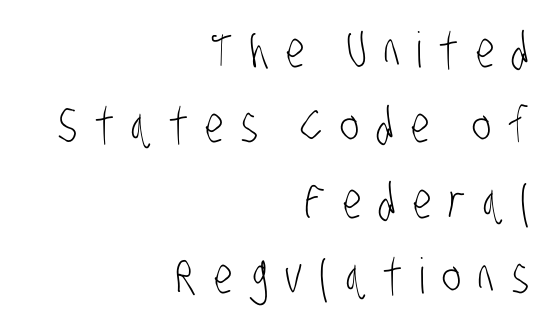
The image shows 49 px light, condensed sans-serif type; set right-aligned, normal line spacing (1.54x), unusually wide letter spacing (+0.35 em), not underlined; low stroke contrast and a large x-height.
